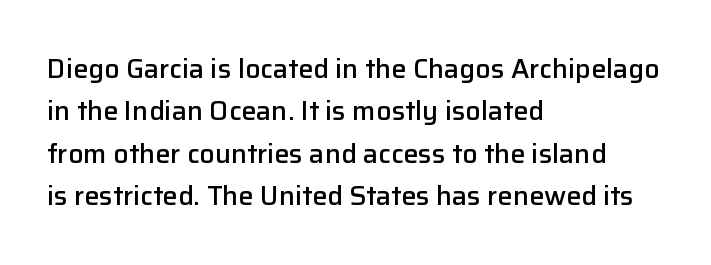
The image shows 27 px text type, upright; set left-aligned, normal line spacing (1.57x), normal letter spacing, not underlined.
